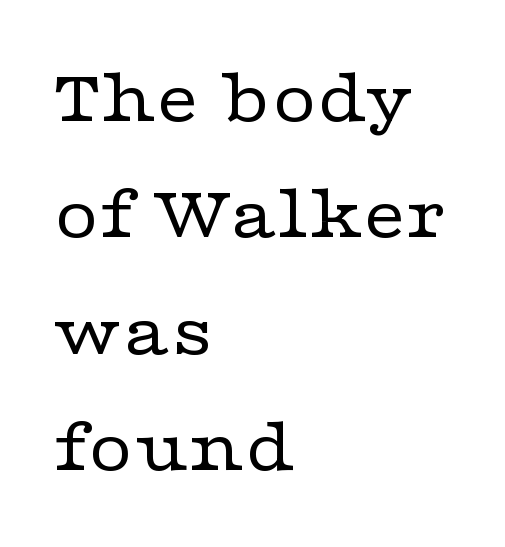
Q: Is the text bold? A: No.
Q: Is the text italic (slanted)? A: No, it is upright.
Q: Is the typeface a serif or a sans-serif typeface? A: Serif.
Q: Is the text underlined? A: No.
Q: How is the paragraph aligned? A: Left-aligned.
Q: Is the spacing between letters normal or unusually wide? A: Normal.
Q: Is the spacing between lines tight, normal or loose? A: Normal.
Q: Width (condensed, normal, or wide)? A: Wide.
Q: Stroke contrast? A: Low.
Q: x-height? A: Medium.
Q: Monospaced? A: No.
